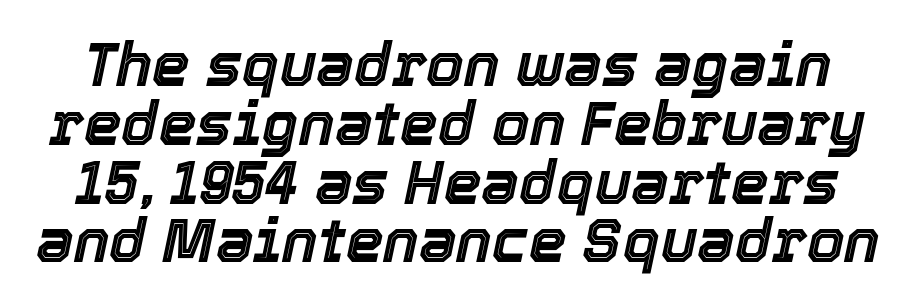
A clean baseline with only descenders dipping below it. Note the varied advance widths — an 'i' is clearly narrower than an 'm'. What's the leading like? Squeezed, with rows nearly overlapping. Quick note: italic. No extra tracking has been applied to these lines.
